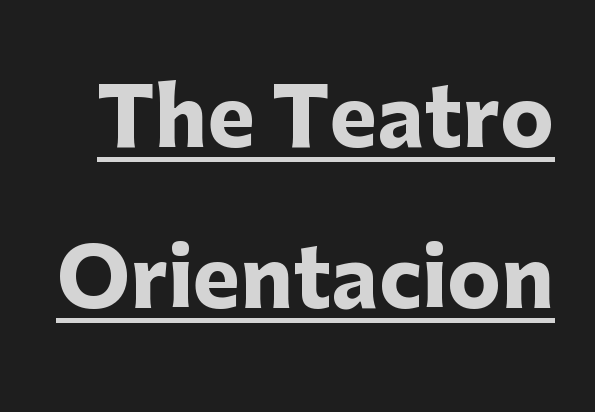
The letters advance in unequal steps, a hallmark of proportional type. No italicization has been applied; the sample stays upright. This is sans-serif lettering, the kind often seen on screens and signage. Compared with typical body copy, the letter spacing here is the same. The rendered words wear a rule along their underside.
